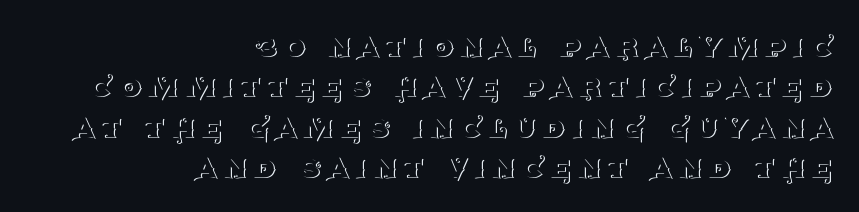
Q: Is the text bold? A: No.
Q: Is the text italic (slanted)? A: No, it is upright.
Q: Is the typeface a serif or a sans-serif typeface? A: Serif.
Q: Is the text underlined? A: No.
Q: How is the paragraph aligned? A: Right-aligned.
Q: Is the spacing between lines tight, normal or loose? A: Tight.
Q: Width (condensed, normal, or wide)? A: Normal.
Q: Stroke contrast? A: Medium.
Q: x-height? A: Large.
Q: Monospaced? A: No.
